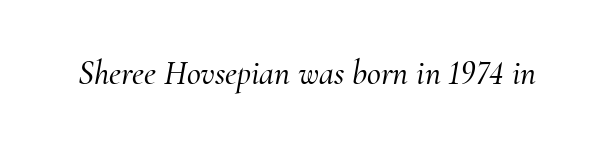
The image shows 34 px serif type, italic (leaning right); set normal letter spacing, not underlined; medium stroke contrast and a small x-height.
